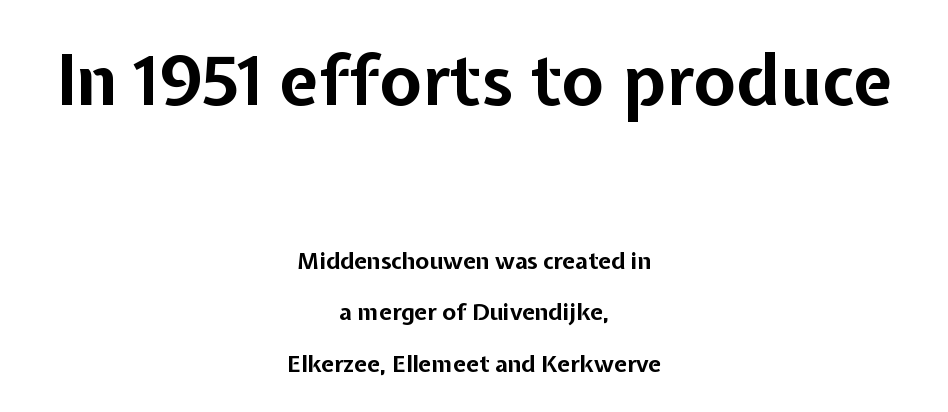
A great deal of white space separates one row of letters from the next. Beneath every word, the page is bare. Typographically, this falls in the sans-serif category. Neither beginnings nor endings align; midpoints do.
